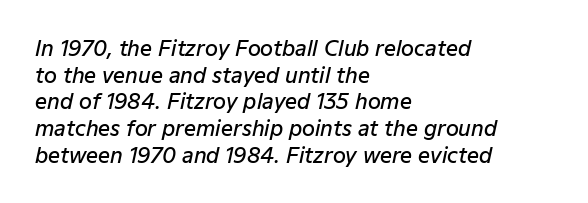
The image shows 21 px text type, italic (leaning right); set left-aligned, normal line spacing (1.27x), normal letter spacing, not underlined.
